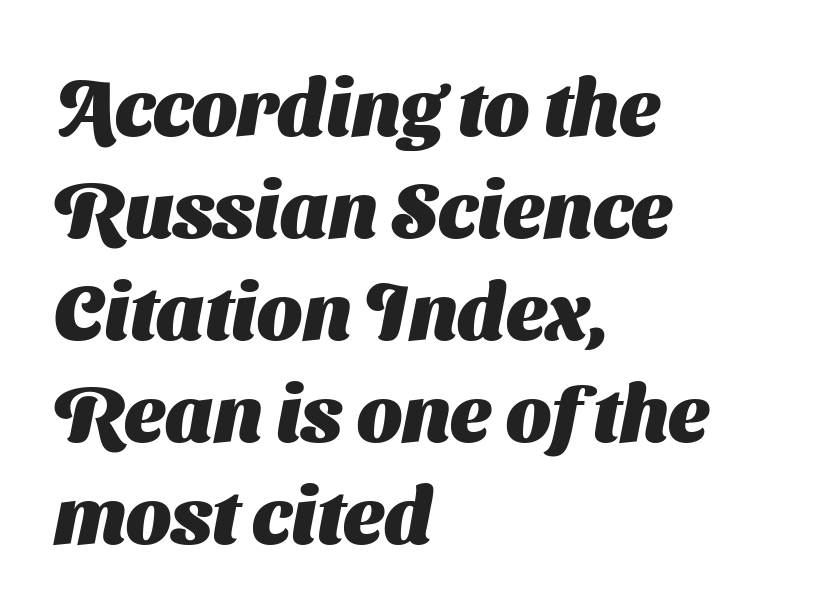
{"serif": "no", "bold": "yes", "weight": "heavy", "width": "normal", "stroke_contrast": "medium", "x_height": "medium", "monospaced": "no", "underline": "no", "align": "left", "line_spacing": "normal", "line_spacing_ratio": 1.29, "letter_spacing": "normal", "letter_spacing_em": 0.0, "glyph_px": 79}
